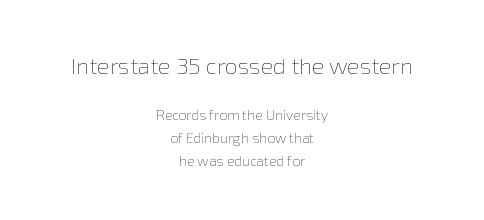
The image shows 23 px text type, upright; set centered, normal line spacing (1.61x), normal letter spacing, not underlined; the first (top) block is 1.64x larger.
